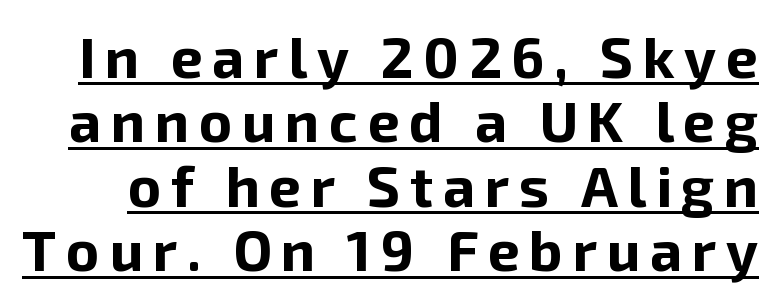
{"serif": "no", "italic": "no", "bold": "yes", "weight": "bold", "width": "normal", "stroke_contrast": "low", "x_height": "medium", "monospaced": "no", "underline": "yes", "line_spacing": "tight", "line_spacing_ratio": 1.13, "glyph_px": 57}
